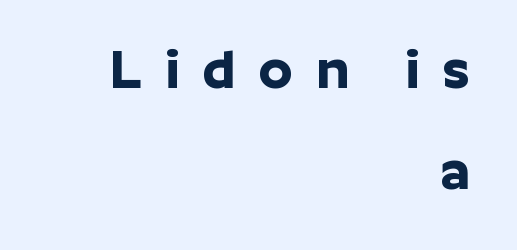
{"serif": "no", "italic": "no", "bold": "yes", "weight": "bold", "width": "normal", "stroke_contrast": "low", "x_height": "medium", "monospaced": "no", "underline": "no", "align": "right", "line_spacing_ratio": 1.87, "letter_spacing": "wide", "letter_spacing_em": 0.43, "glyph_px": 54}
